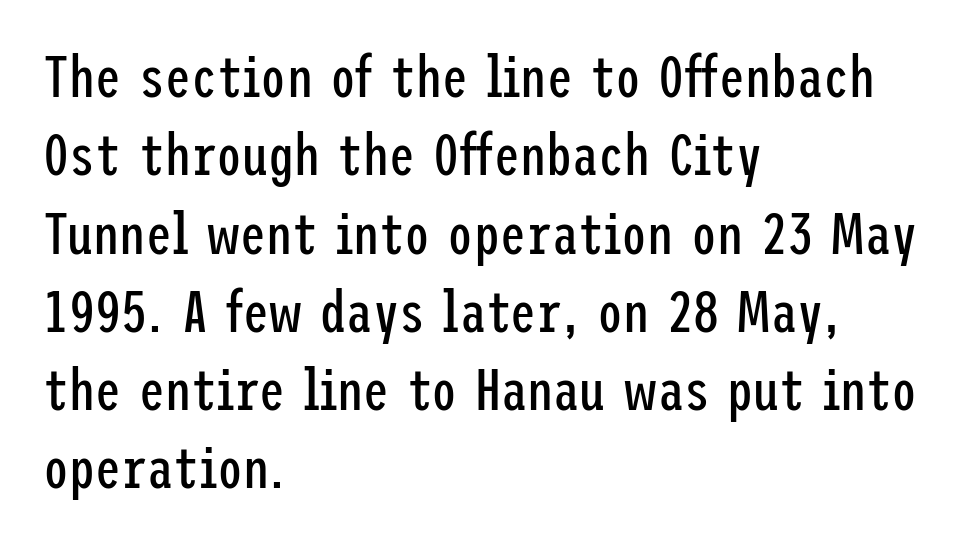
{"serif": "no", "italic": "no", "bold": "no", "weight": "regular", "width": "condensed", "stroke_contrast": "low", "x_height": "medium", "underline": "no", "align": "left", "line_spacing": "normal", "line_spacing_ratio": 1.35, "letter_spacing": "normal", "letter_spacing_em": 0.0, "glyph_px": 58}
